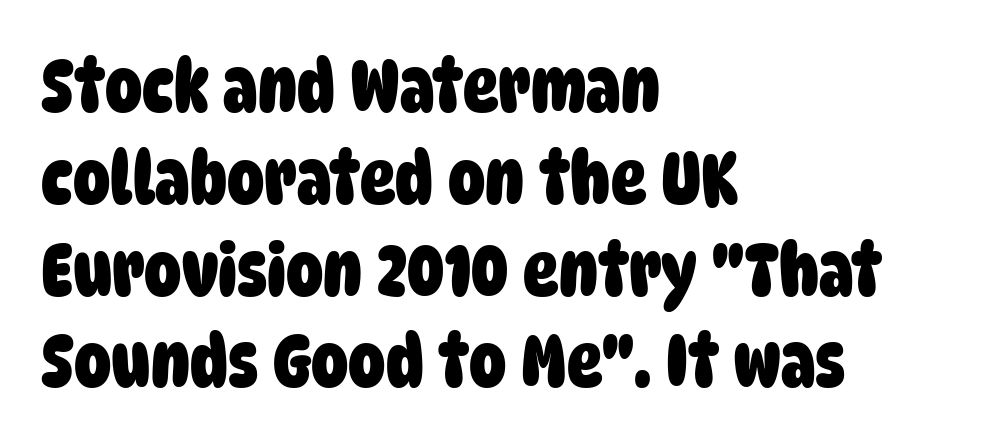
The face used here is proportionally spaced, like ordinary book or web type. The font is running at its bold setting. The passage shown is typeset with a sans-serif family. One-word summary of the alignment: left. The zone under the glyphs is completely vacant. Short note: letters normally spaced.
